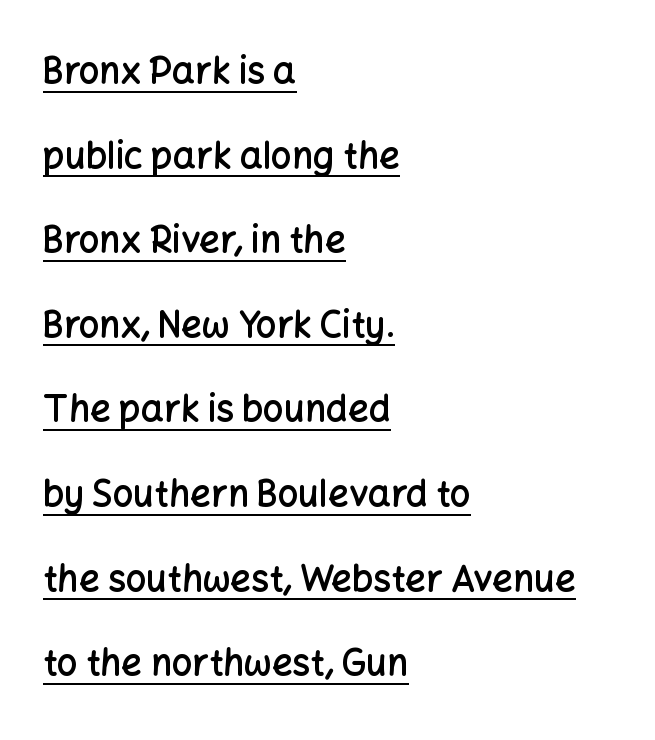
The image shows 36 px semibold sans-serif type, upright; set left-aligned, loose line spacing (2.35x), normal letter spacing, underlined; low stroke contrast and a medium x-height.
